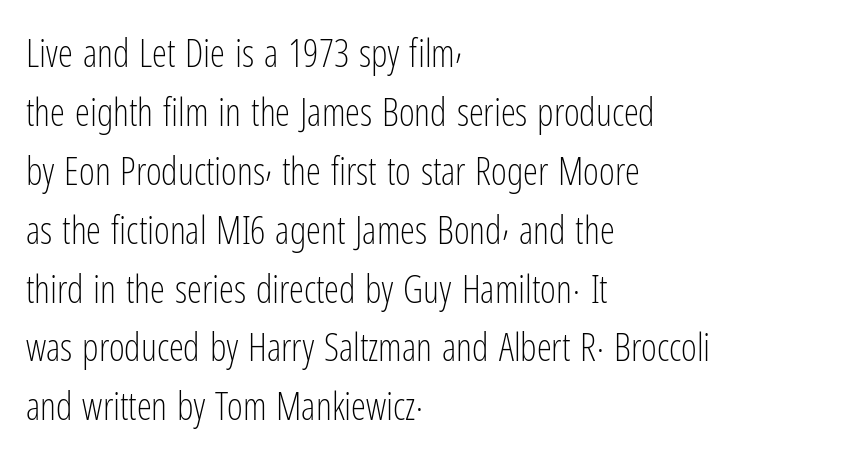
Q: Is the text bold? A: No.
Q: Is the text italic (slanted)? A: No, it is upright.
Q: Is the typeface a serif or a sans-serif typeface? A: Sans-serif.
Q: Is the text underlined? A: No.
Q: How is the paragraph aligned? A: Left-aligned.
Q: Is the spacing between letters normal or unusually wide? A: Normal.
Q: Is the spacing between lines tight, normal or loose? A: Normal.
Q: Width (condensed, normal, or wide)? A: Condensed.
Q: Stroke contrast? A: Low.
Q: x-height? A: Medium.
Q: Monospaced? A: No.
